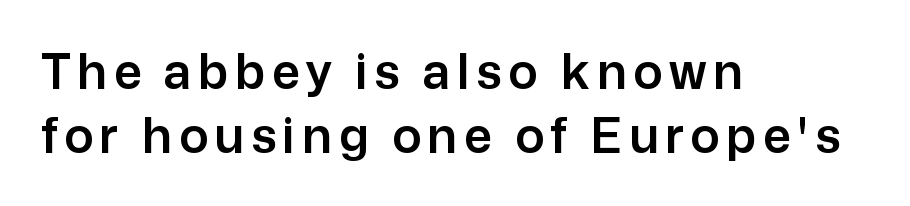
Students, observe: this is what conventionally led text looks like. Is the block centered? No — it sits flush against the left margin. You could not count columns in this text — the font is proportionally spaced. Serif or sans? Sans — the stroke terminals are bare. Tall strokes in this sample are plumb rather than angled. Plain, unruled lines of type.
